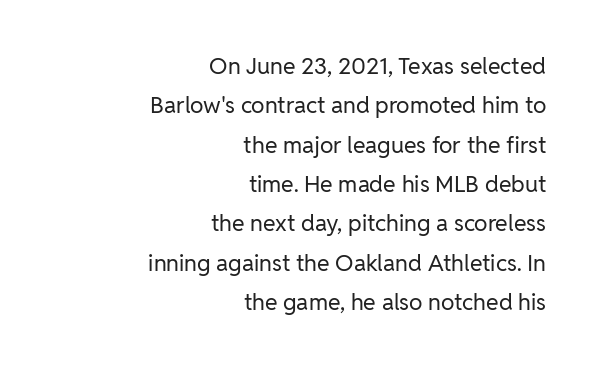
The image shows 23 px text type, upright; set right-aligned, line spacing 1.71x, normal letter spacing, not underlined.
